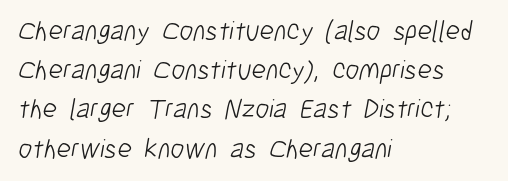
Q: Is the text bold? A: No.
Q: Is the typeface a serif or a sans-serif typeface? A: Sans-serif.
Q: Is the text underlined? A: No.
Q: How is the paragraph aligned? A: Left-aligned.
Q: Is the spacing between letters normal or unusually wide? A: Normal.
Q: Is the spacing between lines tight, normal or loose? A: Normal.
Q: Width (condensed, normal, or wide)? A: Condensed.
Q: Stroke contrast? A: Low.
Q: x-height? A: Medium.
Q: Monospaced? A: No.
